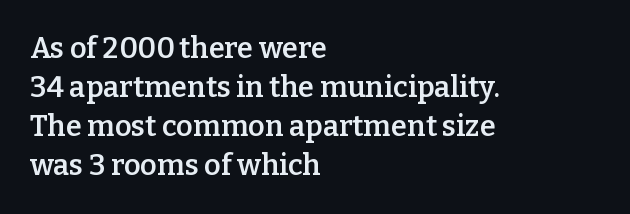
{"serif": "yes", "italic": "no", "bold": "semi", "weight": "semibold", "width": "normal", "stroke_contrast": "low", "x_height": "medium", "monospaced": "no", "underline": "no", "align": "left", "line_spacing": "normal", "line_spacing_ratio": 1.35, "letter_spacing": "normal", "letter_spacing_em": 0.0, "glyph_px": 29}
